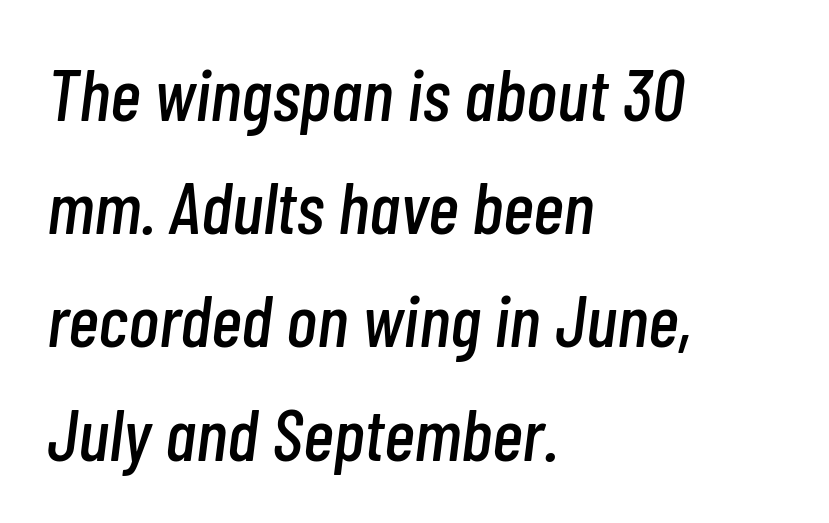
The rendering applies a slant to the glyphs. A typesetter would call this leading conventional body-copy spacing. Note the varied advance widths — an 'i' is clearly narrower than an 'm'. Unmarked baselines from the first word to the last.
